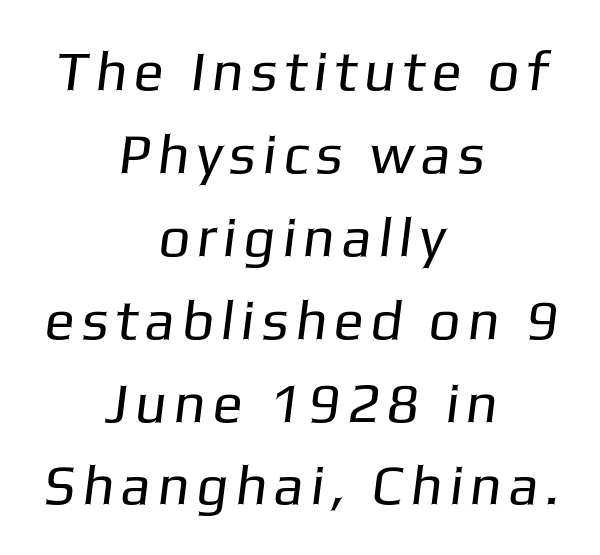
This rendering employs a face without finishing strokes, i.e., a sans-serif. Notice how the passage keeps no hard edge, just a central spine. Horizontal bands of white between lines are of average thickness. No word sits above an underline. Note the varied advance widths — an 'i' is clearly narrower than an 'm'. A light-to-regular cut is what we see here.
